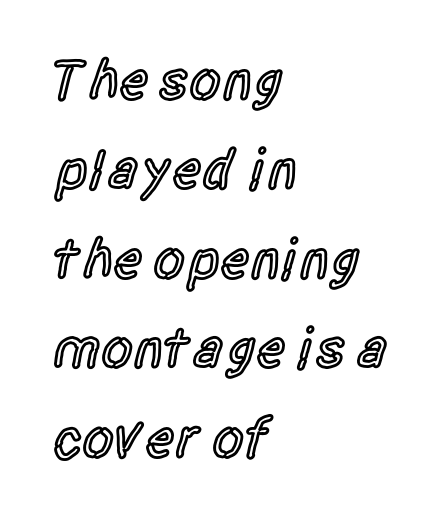
The image shows 57 px semibold, condensed sans-serif type; set left-aligned, normal line spacing (1.57x), normal letter spacing, not underlined; a large x-height.
